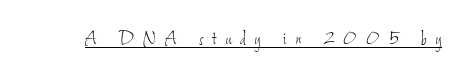
Think standard paragraph weight, or any step lighter than that. The words here are underlined. This sample uses expanded letter spacing, leaving extra air between glyphs.
